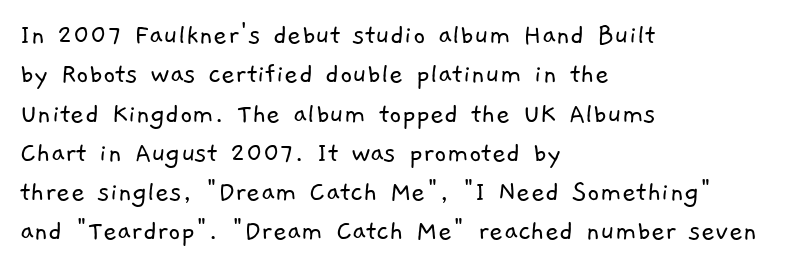
Q: Is the text bold? A: No.
Q: Is the typeface a serif or a sans-serif typeface? A: Sans-serif.
Q: Is the text underlined? A: No.
Q: How is the paragraph aligned? A: Left-aligned.
Q: Is the spacing between letters normal or unusually wide? A: Normal.
Q: Is the spacing between lines tight, normal or loose? A: Normal.
Q: Width (condensed, normal, or wide)? A: Normal.
Q: Stroke contrast? A: Low.
Q: x-height? A: Medium.
Q: Monospaced? A: No.
